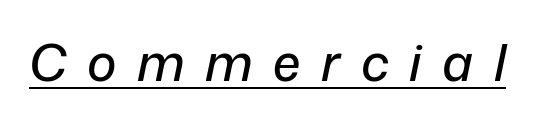
{"italic": "yes", "lean": "right", "slant_degrees": 12, "width": "normal", "stroke_contrast": "low", "x_height": "medium", "monospaced": "no", "underline": "yes", "letter_spacing": "wide", "letter_spacing_em": 0.41, "glyph_px": 50}
